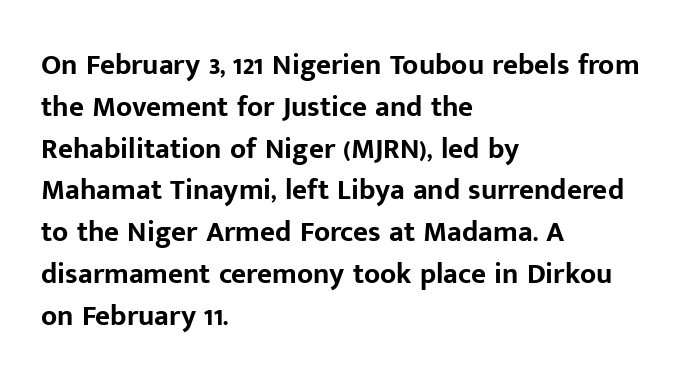
The image shows 29 px bold sans-serif type, upright; set left-aligned, normal line spacing (1.44x), normal letter spacing, not underlined; low stroke contrast and a medium x-height.
